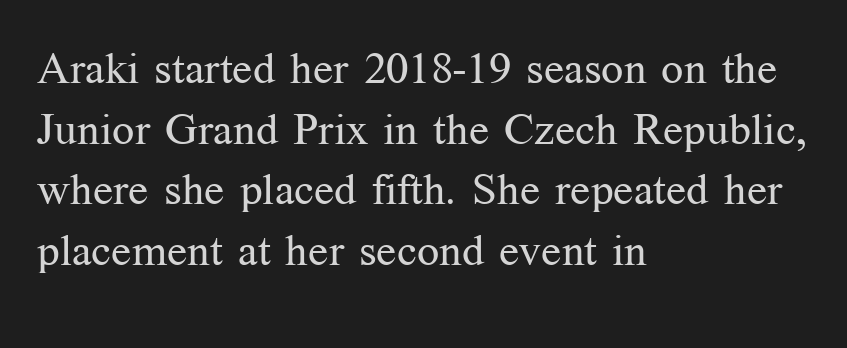
Students, observe: this is what conventionally led text looks like. Descender tails drop into unmarked territory. Caption: standard tracking, unaltered. These lines were composed using upright roman letters. The letters advance in unequal steps, a hallmark of proportional type. Is this a heavy cut? Hardly; it is regular or lighter.
